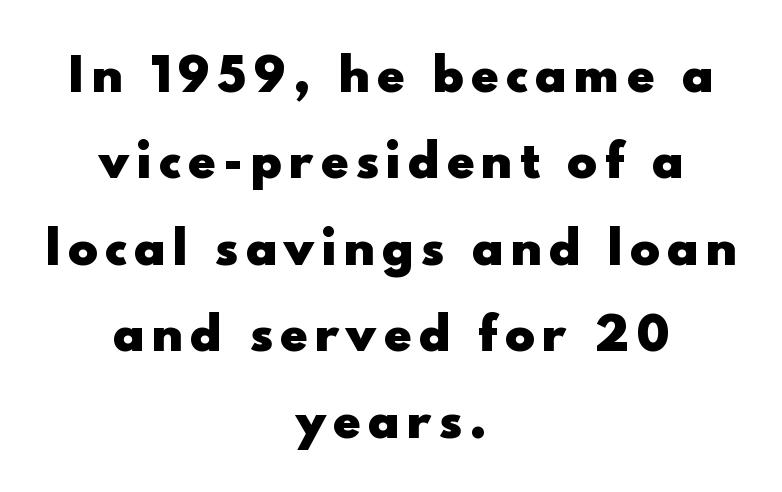
The passage shown is typeset with a sans-serif family. A dark, heavy texture on the line: the type is bold. Leading: increased. The passage shown is typed in a proportional face where columns would drift. The strip under each line holds only bare page.
